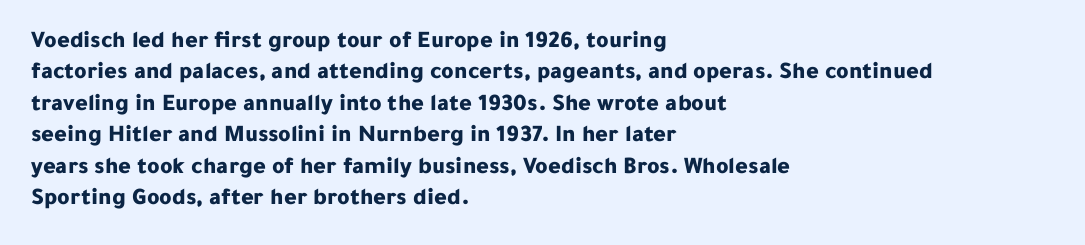
Q: Is the text bold? A: Yes.
Q: Is the text italic (slanted)? A: No, it is upright.
Q: Is the text underlined? A: No.
Q: How is the paragraph aligned? A: Left-aligned.
Q: Is the spacing between letters normal or unusually wide? A: Normal.
Q: Is the spacing between lines tight, normal or loose? A: Normal.
